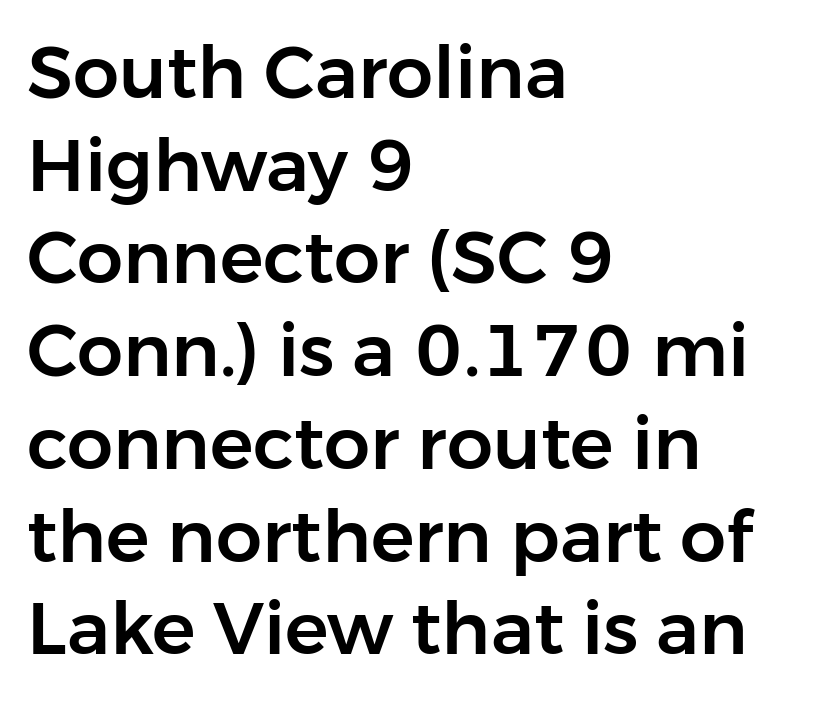
Q: Is the text italic (slanted)? A: No, it is upright.
Q: Is the typeface a serif or a sans-serif typeface? A: Sans-serif.
Q: Is the text underlined? A: No.
Q: How is the paragraph aligned? A: Left-aligned.
Q: Is the spacing between letters normal or unusually wide? A: Normal.
Q: Is the spacing between lines tight, normal or loose? A: Normal.
Q: Width (condensed, normal, or wide)? A: Normal.
Q: Stroke contrast? A: Low.
Q: x-height? A: Medium.
Q: Monospaced? A: No.
